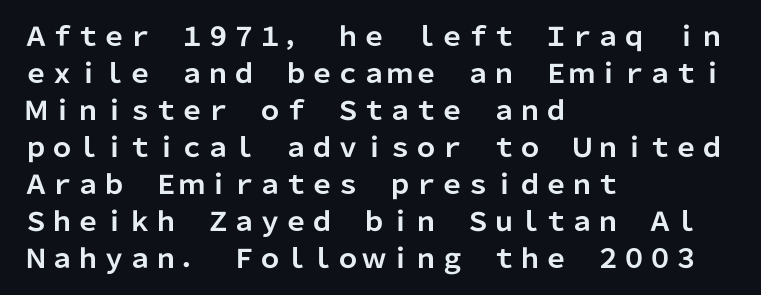
Q: Is the text bold? A: Yes.
Q: Is the text italic (slanted)? A: No, it is upright.
Q: Is the text underlined? A: No.
Q: How is the paragraph aligned? A: Left-aligned.
Q: Is the spacing between letters normal or unusually wide? A: Normal.
Q: Is the spacing between lines tight, normal or loose? A: Normal.
